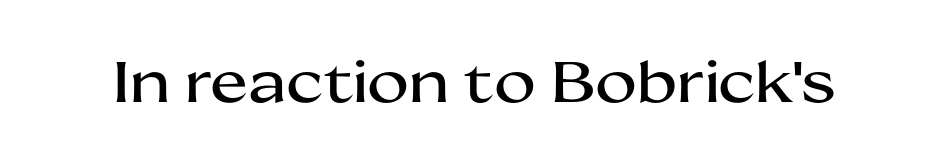
The line texture is even and compact thanks to regular tracking. When letters stand straight like this, we call the style roman or upright. The passage shown is typed in a proportional face where columns would drift. The foot of each line stays bare and open.
